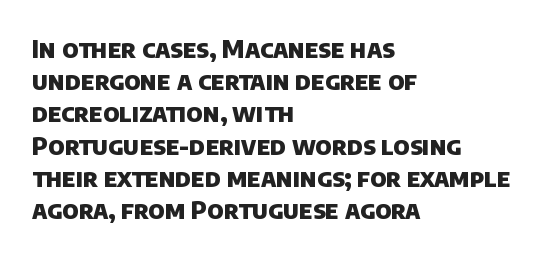
{"bold": "yes", "underline": "no", "align": "left", "line_spacing": "normal", "line_spacing_ratio": 1.29, "letter_spacing": "normal", "letter_spacing_em": 0.0, "glyph_px": 25}
